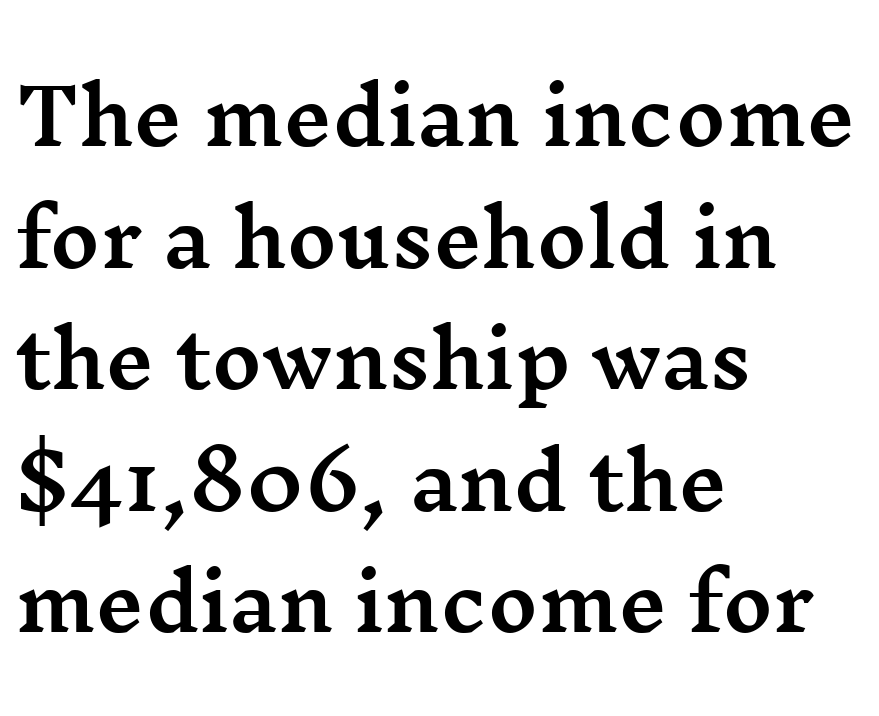
The image shows 76 px wide serif type, upright; set left-aligned, normal line spacing (1.6x), normal letter spacing, not underlined; medium stroke contrast and a medium x-height.
